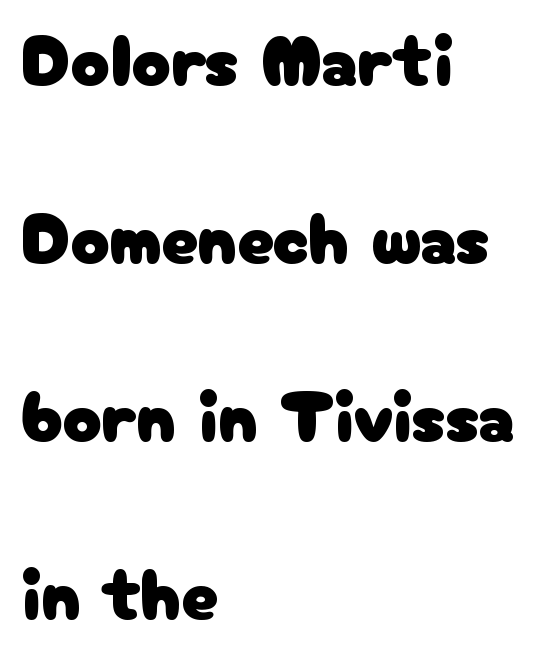
{"serif": "no", "italic": "no", "width": "normal", "stroke_contrast": "low", "x_height": "medium", "monospaced": "no", "underline": "no", "align": "left", "line_spacing": "loose", "line_spacing_ratio": 2.44, "letter_spacing": "normal", "letter_spacing_em": 0.0, "glyph_px": 73}
